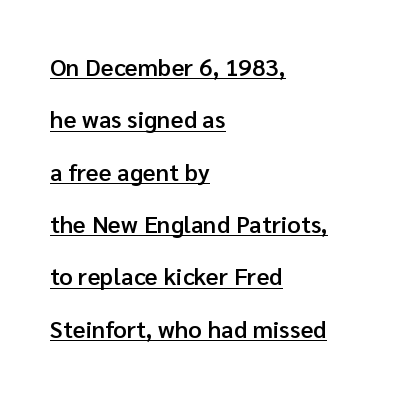
Q: Is the text bold? A: Semi-bold.
Q: Is the text italic (slanted)? A: No, it is upright.
Q: Is the text underlined? A: Yes.
Q: How is the paragraph aligned? A: Left-aligned.
Q: Is the spacing between letters normal or unusually wide? A: Normal.
Q: Is the spacing between lines tight, normal or loose? A: Loose.
